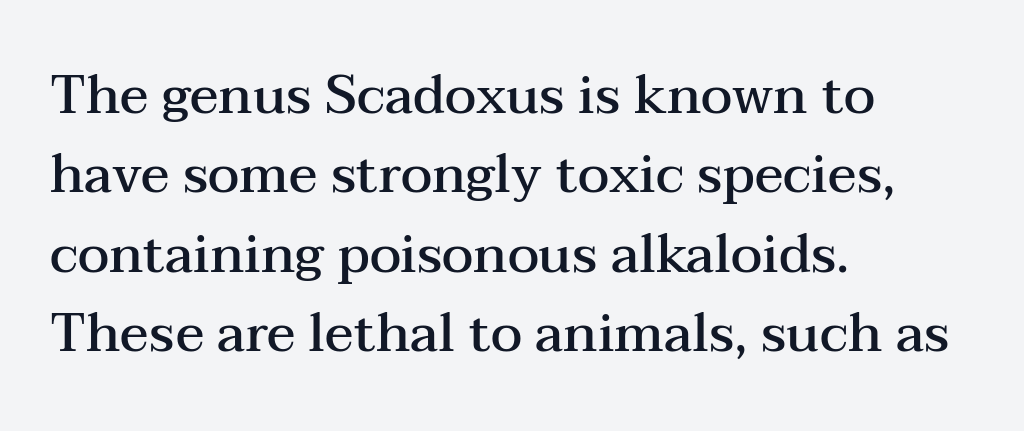
The image shows 53 px semibold, wide serif type, upright; set left-aligned, normal line spacing (1.5x), normal letter spacing, not underlined; medium stroke contrast and a medium x-height.
